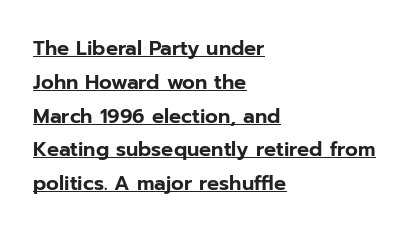
Q: Is the text italic (slanted)? A: No, it is upright.
Q: Is the text underlined? A: Yes.
Q: How is the paragraph aligned? A: Left-aligned.
Q: Is the spacing between letters normal or unusually wide? A: Normal.
Q: Is the spacing between lines tight, normal or loose? A: Normal.
